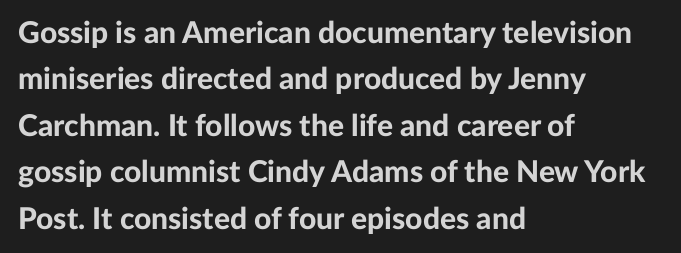
Underline: absent. Heavy, bold letterforms. The text was rendered using a sans face with plain stroke endings. The gaps between neighbouring characters are ordinary and unremarkable. The face used here is proportionally spaced, like ordinary book or web type. Ascenders rise straight up at ninety degrees.
